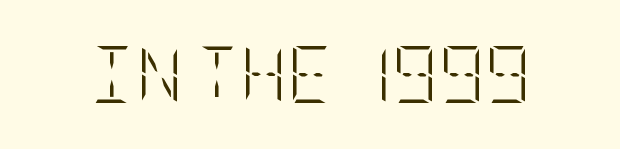
Stems here are at most as thick as an everyday book face. Unlike italic type, these characters show no tilt at all. Students, note that the glyphs here touch the page at normal intervals. Clear beneath every line of the passage.
